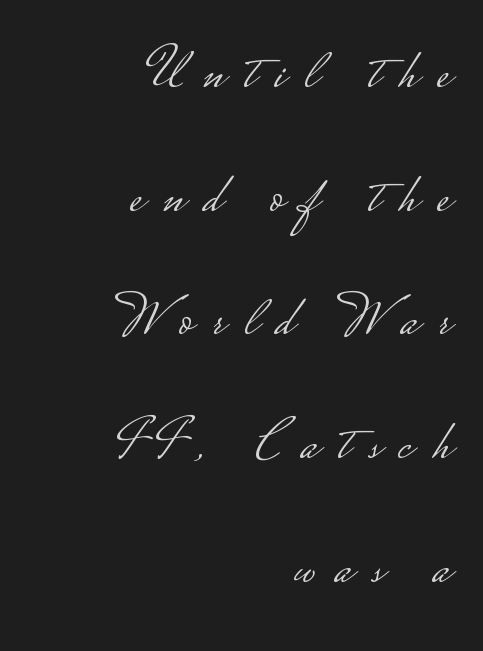
The image shows 57 px light, wide sans-serif type; set right-aligned, loose line spacing (2.17x), unusually wide letter spacing (+0.34 em), not underlined; low stroke contrast.
